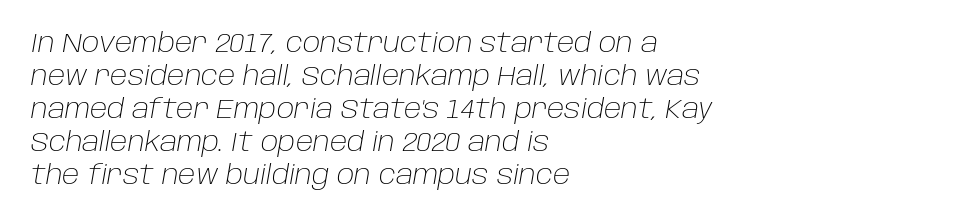
Line beginnings align vertically; line endings do not. Honestly, there is no underline to notice here at all. Caption: standard tracking, unaltered. The rendering uses a moderate line-height, typical for paragraphs.
